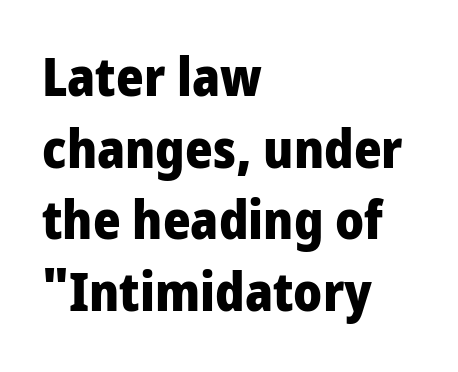
Q: Is the text bold? A: Yes.
Q: Is the text italic (slanted)? A: No, it is upright.
Q: Is the typeface a serif or a sans-serif typeface? A: Sans-serif.
Q: Is the text underlined? A: No.
Q: How is the paragraph aligned? A: Left-aligned.
Q: Is the spacing between letters normal or unusually wide? A: Normal.
Q: Is the spacing between lines tight, normal or loose? A: Normal.
Q: Width (condensed, normal, or wide)? A: Condensed.
Q: Stroke contrast? A: Low.
Q: x-height? A: Large.
Q: Monospaced? A: No.
